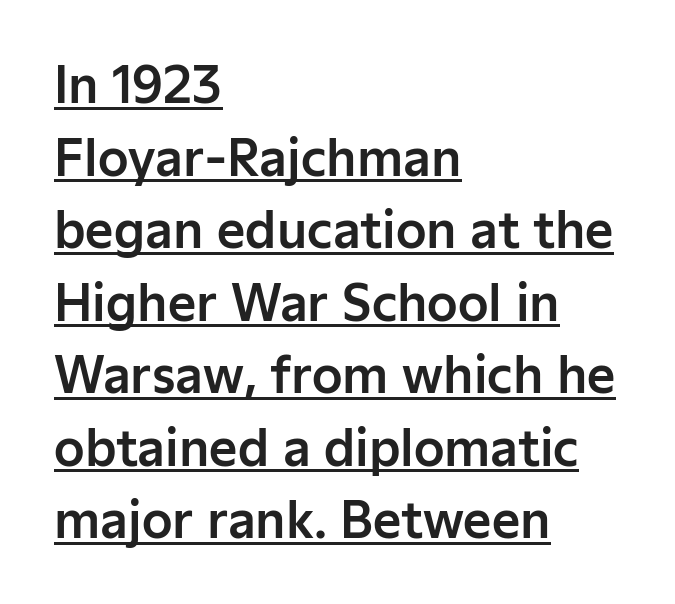
The image shows 49 px sans-serif type, upright; set left-aligned, normal line spacing (1.48x), normal letter spacing, underlined; low stroke contrast and a medium x-height.
